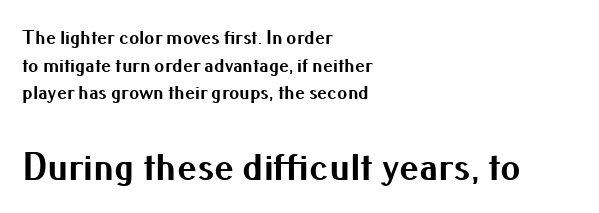
{"serif": "no", "italic": "no", "bold": "yes", "weight": "bold", "width": "normal", "stroke_contrast": "medium", "x_height": "small", "monospaced": "no", "underline": "no", "align": "left", "line_spacing": "normal", "line_spacing_ratio": 1.38, "letter_spacing": "normal", "letter_spacing_em": 0.0, "larger_block": "second", "size_ratio": 2.0, "glyph_px": 40}
